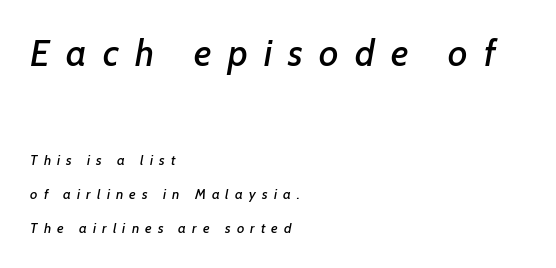
The image shows 37 px text type, italic (leaning right); set left-aligned, loose line spacing (2.46x), unusually wide letter spacing (+0.44 em), not underlined; the first (top) block is 2.64x larger; low stroke contrast and a medium x-height.
